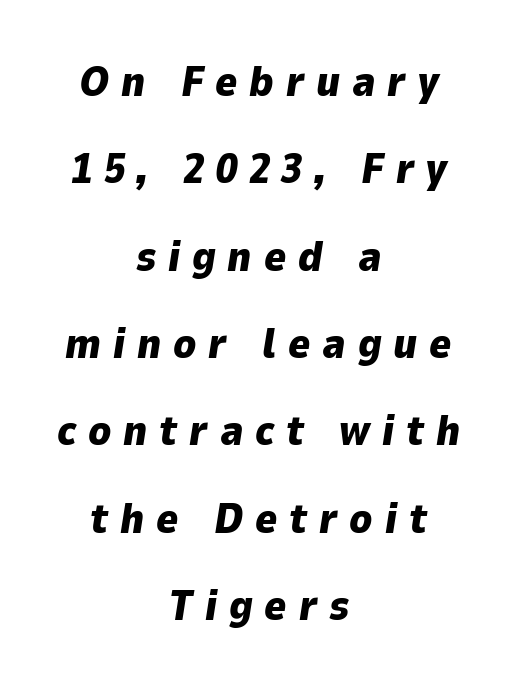
The image shows 42 px heavy type, italic (leaning right); set centered, loose line spacing (2.08x), unusually wide letter spacing (+0.28 em), not underlined; low stroke contrast and a medium x-height.
